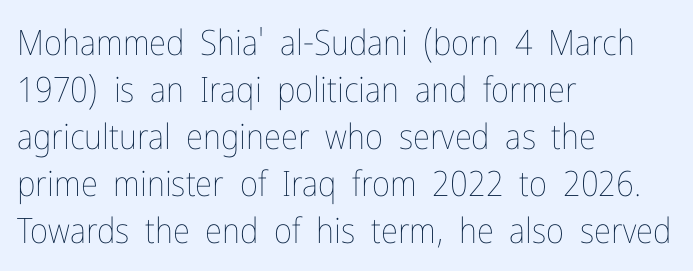
{"italic": "no", "bold": "no", "weight": "thin", "width": "condensed", "stroke_contrast": "low", "x_height": "medium", "monospaced": "no", "underline": "no", "align": "left", "line_spacing": "normal", "line_spacing_ratio": 1.34, "letter_spacing": "normal", "letter_spacing_em": 0.0, "glyph_px": 35}
